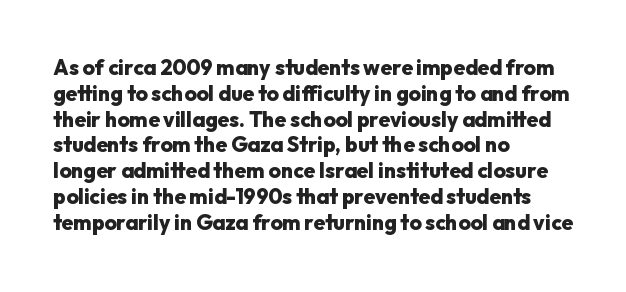
The image shows 21 px bold type, upright; set left-aligned, line spacing 1.23x, normal letter spacing, not underlined.
